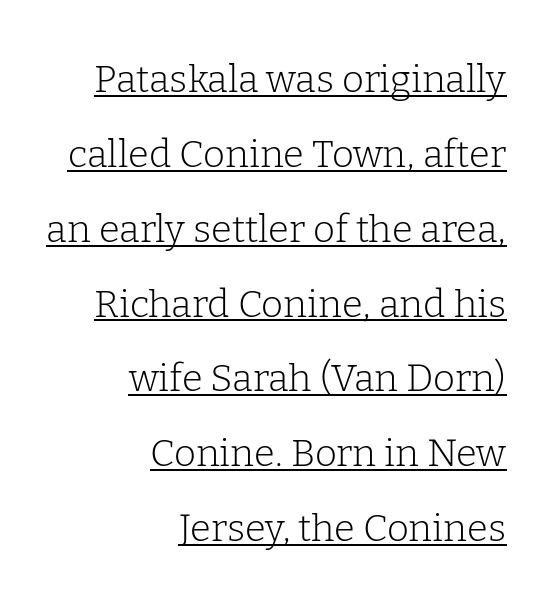
Reading down the block, your eye finds every line finishing at a fixed right position. How would I describe the line gaps? Wide and relaxed. This sample carries an underscore along the baseline area. Here the glyphs are tracked normally, forming tight word shapes.
